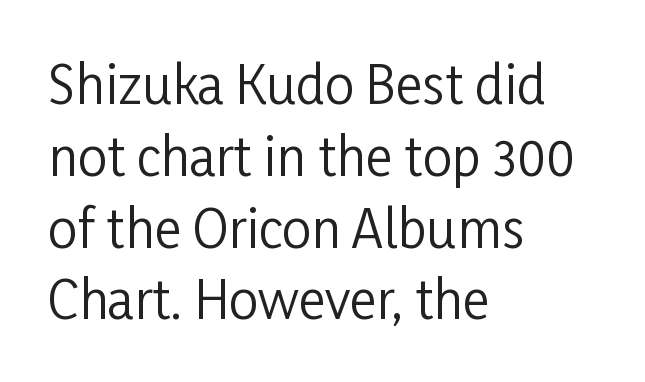
{"serif": "no", "italic": "no", "bold": "no", "weight": "regular", "width": "condensed", "stroke_contrast": "low", "x_height": "medium", "monospaced": "no", "underline": "no", "align": "left", "line_spacing": "normal", "line_spacing_ratio": 1.38, "letter_spacing": "normal", "letter_spacing_em": 0.0, "glyph_px": 52}
